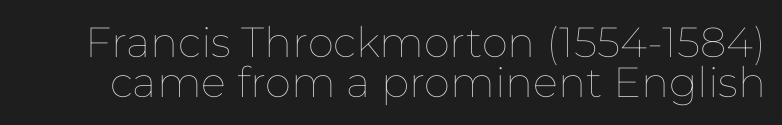
{"italic": "no", "bold": "no", "weight": "thin", "width": "normal", "stroke_contrast": "low", "x_height": "medium", "monospaced": "no", "underline": "no", "line_spacing": "tight", "line_spacing_ratio": 0.96, "letter_spacing": "normal", "letter_spacing_em": 0.0, "glyph_px": 42}
